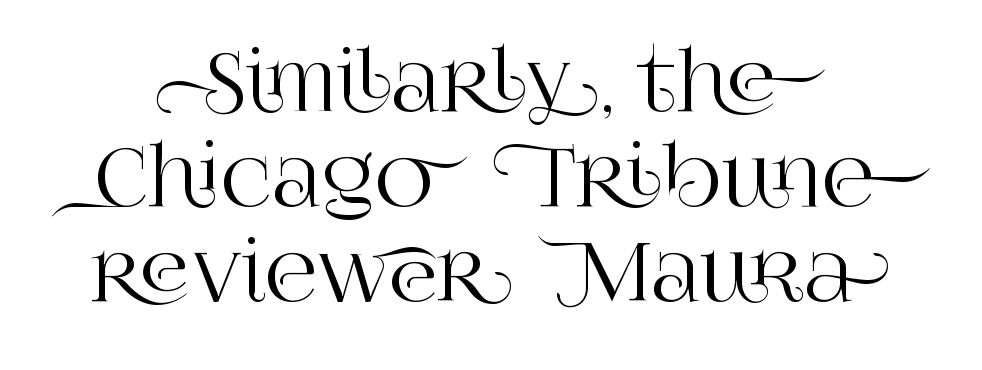
{"serif": "yes", "italic": "no", "width": "normal", "stroke_contrast": "high", "x_height": "large", "monospaced": "no", "underline": "no", "align": "center", "line_spacing_ratio": 1.19, "letter_spacing": "normal", "letter_spacing_em": 0.0, "glyph_px": 80}
